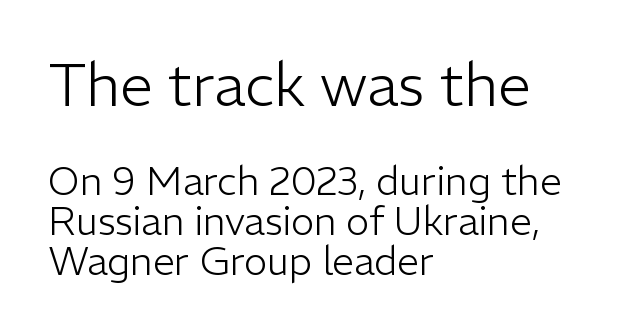
The image shows 59 px light sans-serif type, upright; set left-aligned, tight line spacing (1.03x), normal letter spacing, not underlined; the first (top) block is 1.51x larger; low stroke contrast and a medium x-height.
